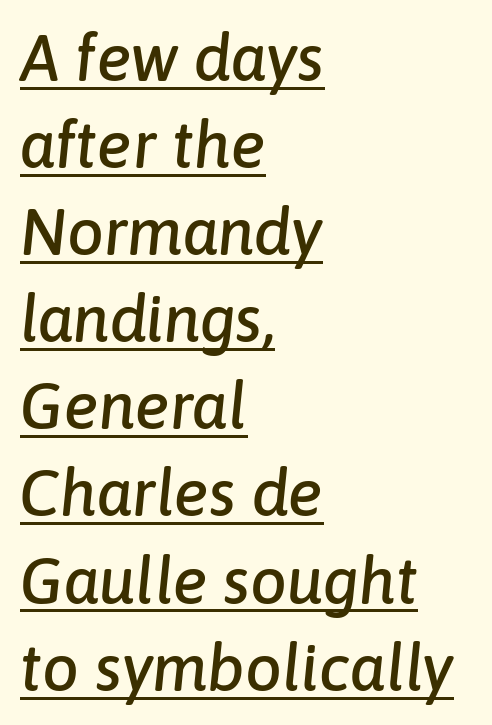
The letters are slanted; this is an italic face. These lines keep a tight, regular rhythm from letter to letter. Varying glyph widths throughout — classic text-font behaviour. In CSS terms this would be text-align: left. Reading down the column, the eye jumps a familiar distance to each next line.
